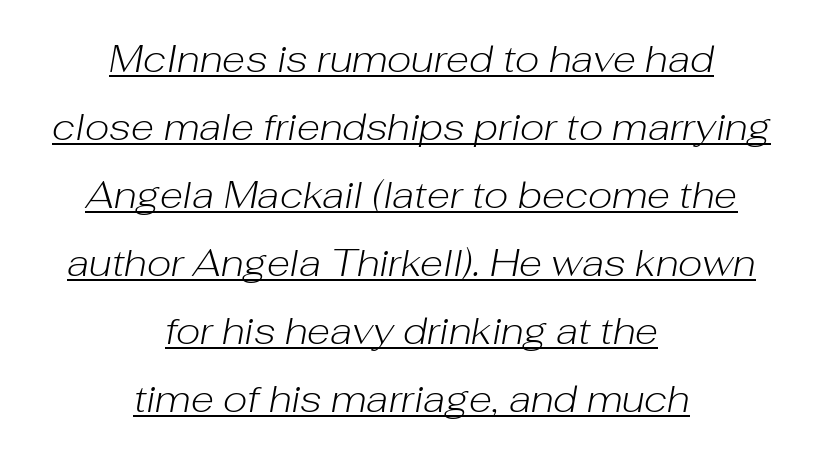
Q: Is the text bold? A: No.
Q: Is the text italic (slanted)? A: Yes, it leans right by about 10 degrees.
Q: Is the text underlined? A: Yes.
Q: How is the paragraph aligned? A: Centered.
Q: Is the spacing between letters normal or unusually wide? A: Normal.
Q: Width (condensed, normal, or wide)? A: Normal.
Q: Stroke contrast? A: Low.
Q: x-height? A: Medium.
Q: Monospaced? A: No.
